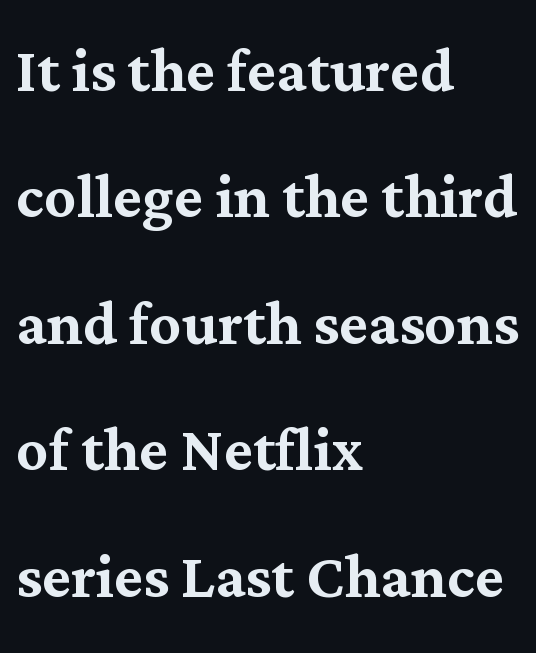
The text was rendered using a seriffed face with decorative stroke endings. Is this a fixed-width face? No — the glyphs have proportional, varying widths. Posture: vertical. Bare-footed words on every line. This sample uses plain, unmodified letter spacing. Each new line begins a customary step beneath the previous one.
